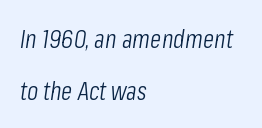
Q: Is the text bold? A: No.
Q: Is the text italic (slanted)? A: Yes, it leans right by about 8 degrees.
Q: Is the text underlined? A: No.
Q: How is the paragraph aligned? A: Left-aligned.
Q: Is the spacing between letters normal or unusually wide? A: Normal.
Q: Is the spacing between lines tight, normal or loose? A: Loose.
